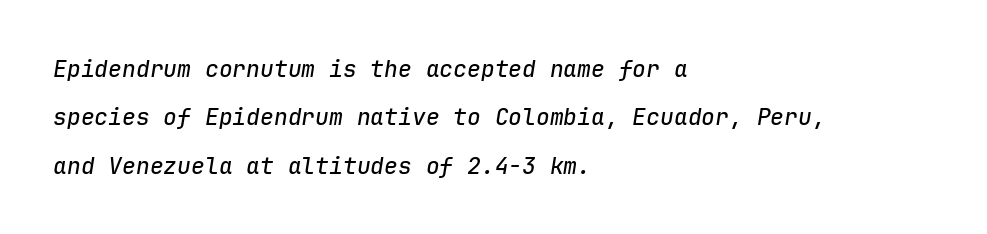
The image shows 23 px text type, italic (leaning right); set left-aligned, loose line spacing (2.1x), normal letter spacing, not underlined.
